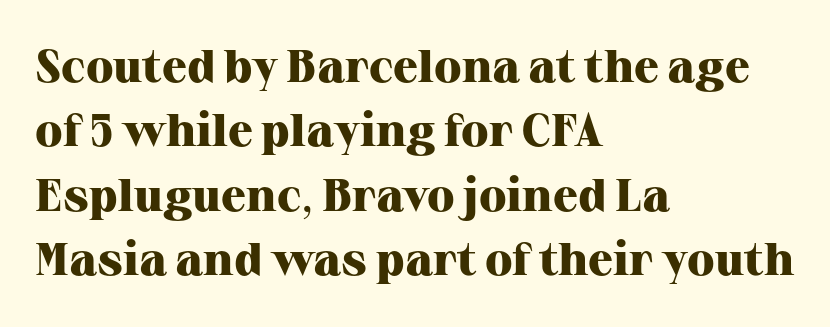
The image shows 46 px heavy serif type, upright; set left-aligned, normal line spacing (1.4x), normal letter spacing, not underlined; high stroke contrast and a medium x-height.
